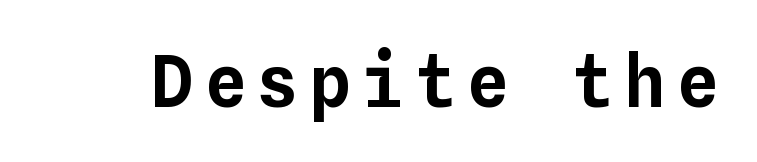
Fixed-width glyphs throughout — classic coding-font behaviour. Rendered with straight, roman letterforms. Has an underline been added? It has not.
